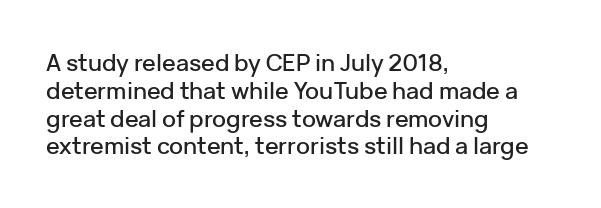
Here the glyphs are tracked normally, forming tight word shapes. The specimen omits any rule beneath the text block's lines. Vertical strokes here are truly vertical. The lines in this sample share a left origin and differ only in where they stop.
